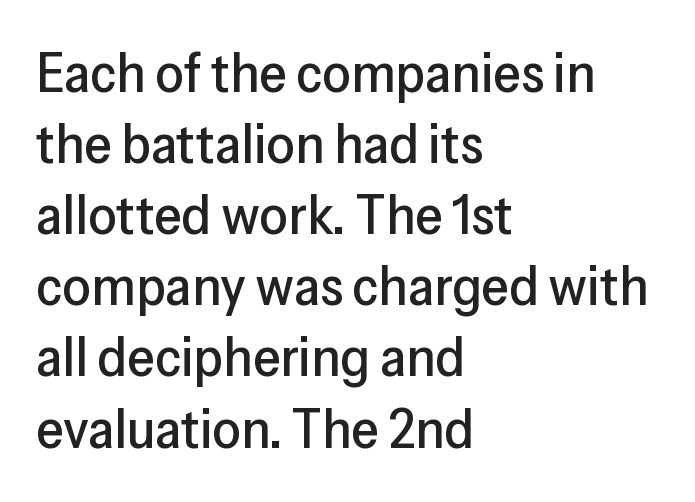
Q: Is the text italic (slanted)? A: No, it is upright.
Q: Is the typeface a serif or a sans-serif typeface? A: Sans-serif.
Q: Is the text underlined? A: No.
Q: How is the paragraph aligned? A: Left-aligned.
Q: Is the spacing between letters normal or unusually wide? A: Normal.
Q: Is the spacing between lines tight, normal or loose? A: Normal.
Q: Width (condensed, normal, or wide)? A: Normal.
Q: Stroke contrast? A: Low.
Q: x-height? A: Medium.
Q: Monospaced? A: No.
